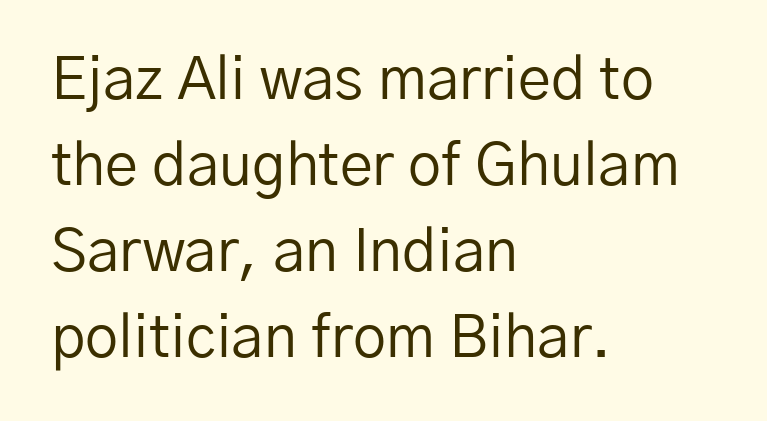
The image shows 59 px regular-weight sans-serif type, upright; set left-aligned, normal line spacing (1.46x), normal letter spacing, not underlined; low stroke contrast and a medium x-height.
